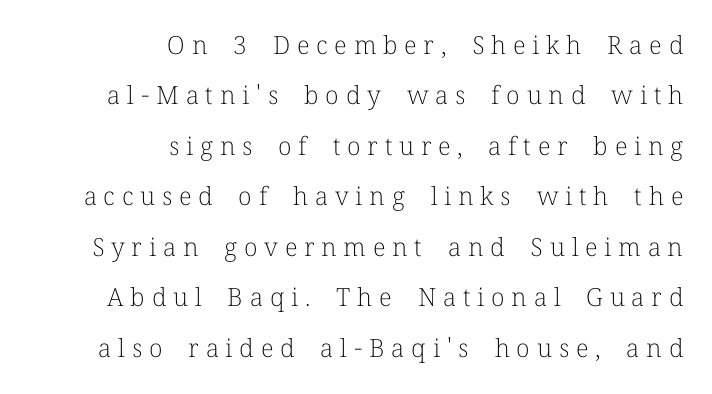
Q: Is the text bold? A: No.
Q: Is the text italic (slanted)? A: No, it is upright.
Q: Is the text underlined? A: No.
Q: How is the paragraph aligned? A: Right-aligned.
Q: Is the spacing between letters normal or unusually wide? A: Unusually wide.
Q: Is the spacing between lines tight, normal or loose? A: Loose.
